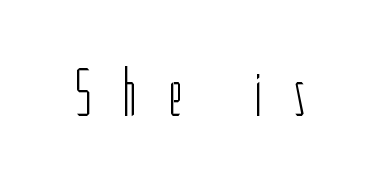
Stems and bowls with no extra thickness — not bold. The strip under each line holds only bare page. The letters carry no serifs — their stems end cleanly without finishing strokes. Ordinary non-slanted type is in use. The type is letterspaced generously, with wide tracking.
